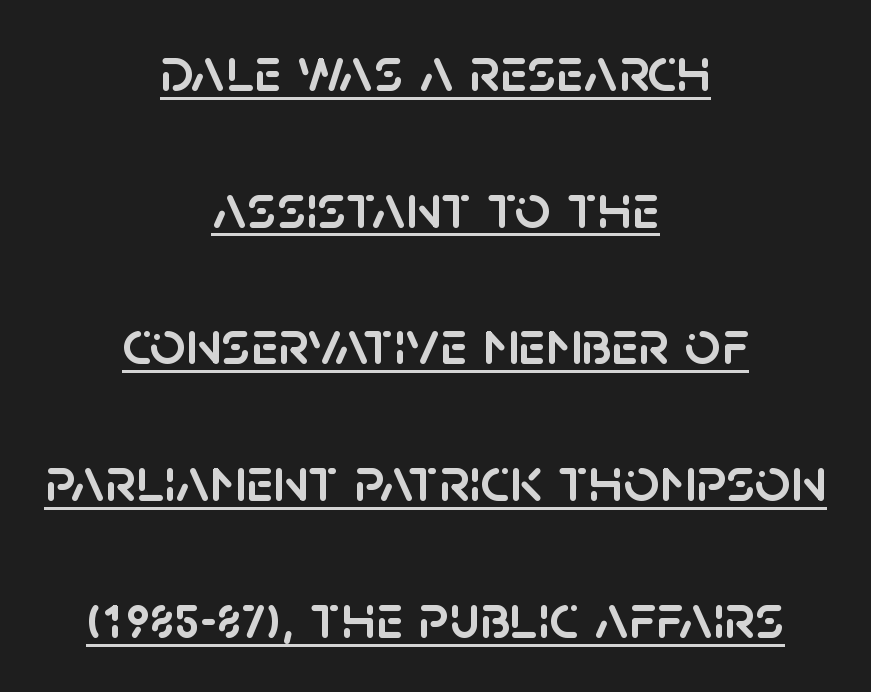
The compositor balanced each line on the midline. Proportional: the letters do not fall into vertical columns. Decoration check: the copy is underlined. Characters remain perfectly vertical along every line.
